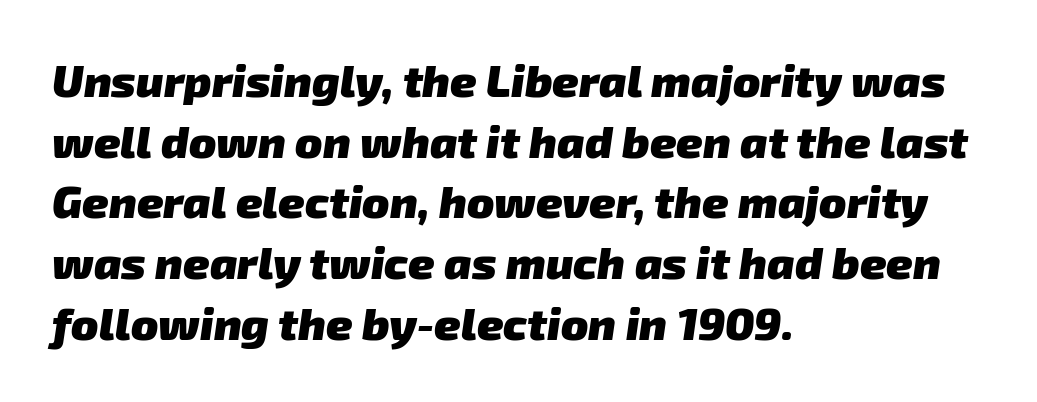
{"serif": "no", "bold": "yes", "weight": "heavy", "width": "normal", "stroke_contrast": "low", "x_height": "medium", "monospaced": "no", "underline": "no", "align": "left", "line_spacing": "normal", "line_spacing_ratio": 1.35, "letter_spacing": "normal", "letter_spacing_em": 0.0, "glyph_px": 45}
